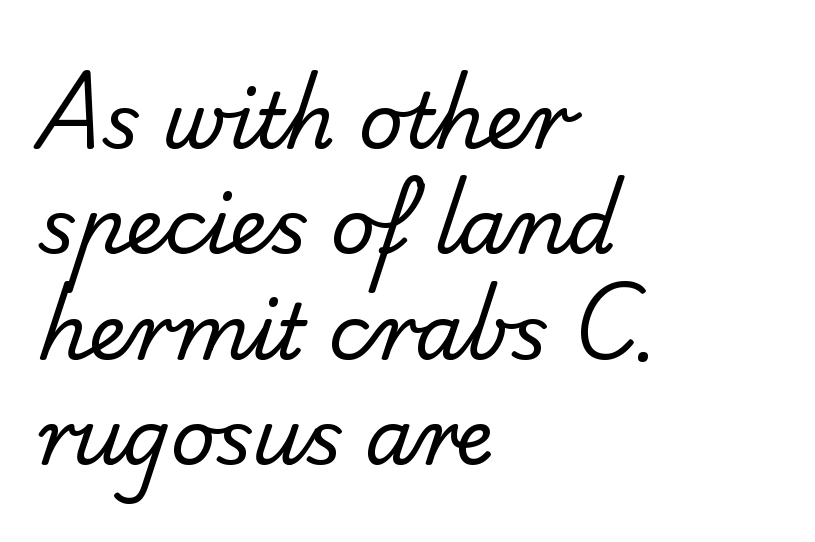
Q: Is the text bold? A: No.
Q: Is the typeface a serif or a sans-serif typeface? A: Sans-serif.
Q: Is the text underlined? A: No.
Q: How is the paragraph aligned? A: Left-aligned.
Q: Is the spacing between letters normal or unusually wide? A: Normal.
Q: Is the spacing between lines tight, normal or loose? A: Normal.
Q: Width (condensed, normal, or wide)? A: Normal.
Q: Stroke contrast? A: Low.
Q: x-height? A: Small.
Q: Monospaced? A: No.
